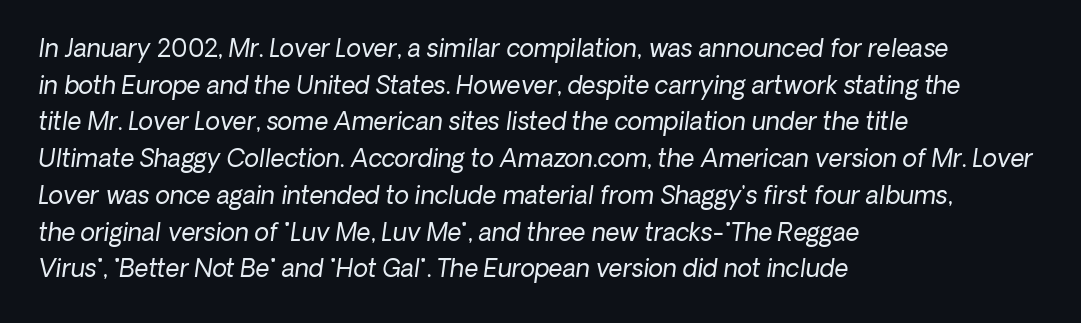
The image shows 24 px text type, italic (leaning right); set left-aligned, normal line spacing (1.53x), normal letter spacing, not underlined.
